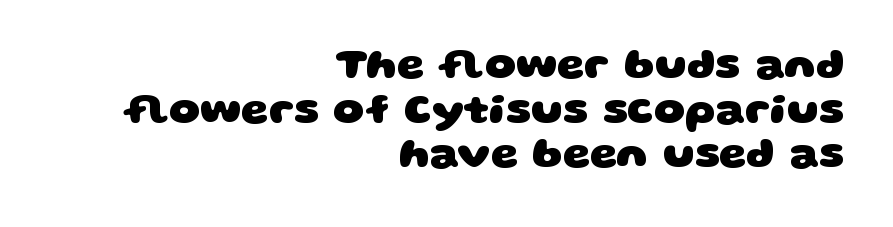
{"serif": "no", "bold": "yes", "weight": "heavy", "width": "wide", "stroke_contrast": "low", "x_height": "large", "monospaced": "no", "underline": "no", "align": "right", "line_spacing": "tight", "line_spacing_ratio": 1.04, "letter_spacing": "normal", "letter_spacing_em": 0.0, "glyph_px": 43}
